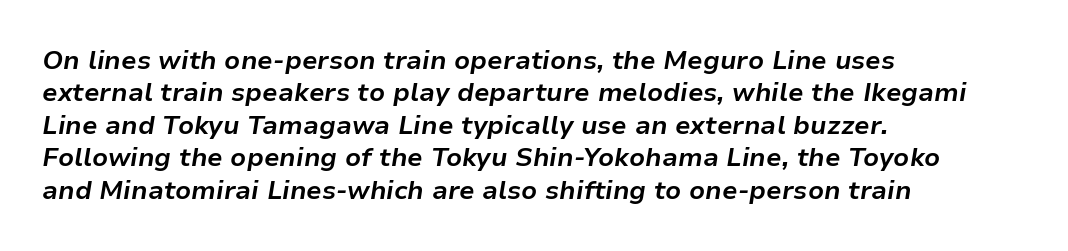
The image shows 26 px bold type, italic (leaning right); set left-aligned, normal line spacing (1.25x), normal letter spacing, not underlined.
